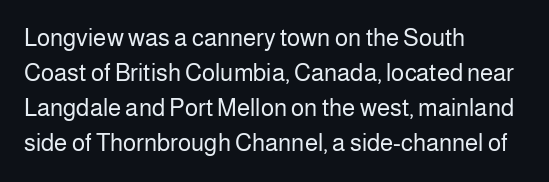
Q: Is the text bold? A: No.
Q: Is the text italic (slanted)? A: No, it is upright.
Q: Is the text underlined? A: No.
Q: How is the paragraph aligned? A: Left-aligned.
Q: Is the spacing between letters normal or unusually wide? A: Normal.
Q: Is the spacing between lines tight, normal or loose? A: Normal.
